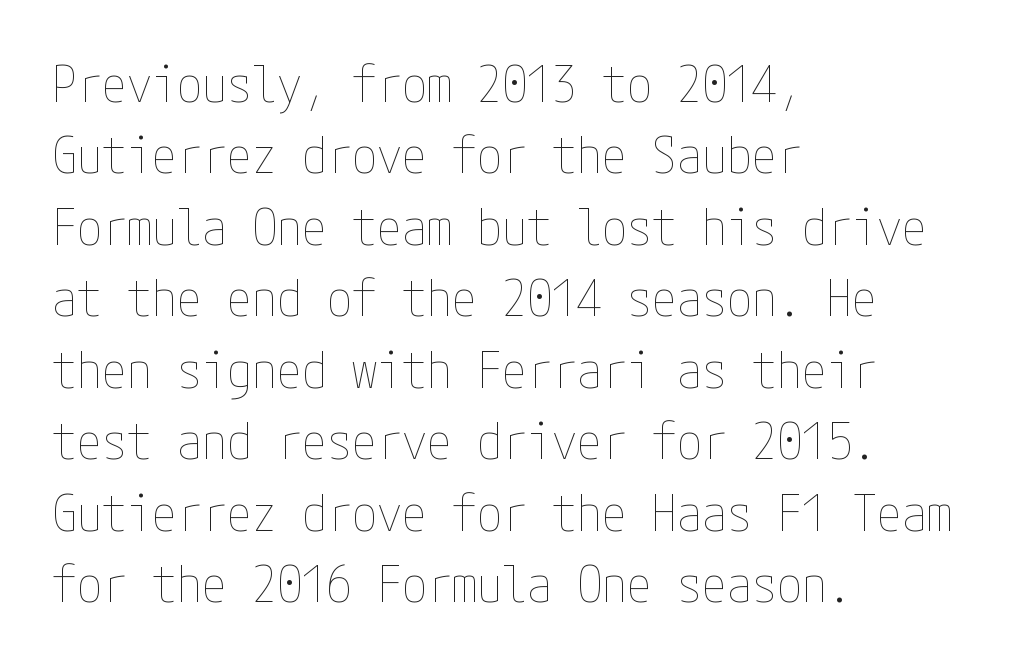
Q: Is the text bold? A: No.
Q: Is the text italic (slanted)? A: No, it is upright.
Q: Is the text underlined? A: No.
Q: How is the paragraph aligned? A: Left-aligned.
Q: Is the spacing between letters normal or unusually wide? A: Normal.
Q: Is the spacing between lines tight, normal or loose? A: Normal.
Q: Width (condensed, normal, or wide)? A: Condensed.
Q: Stroke contrast? A: Low.
Q: x-height? A: Medium.
